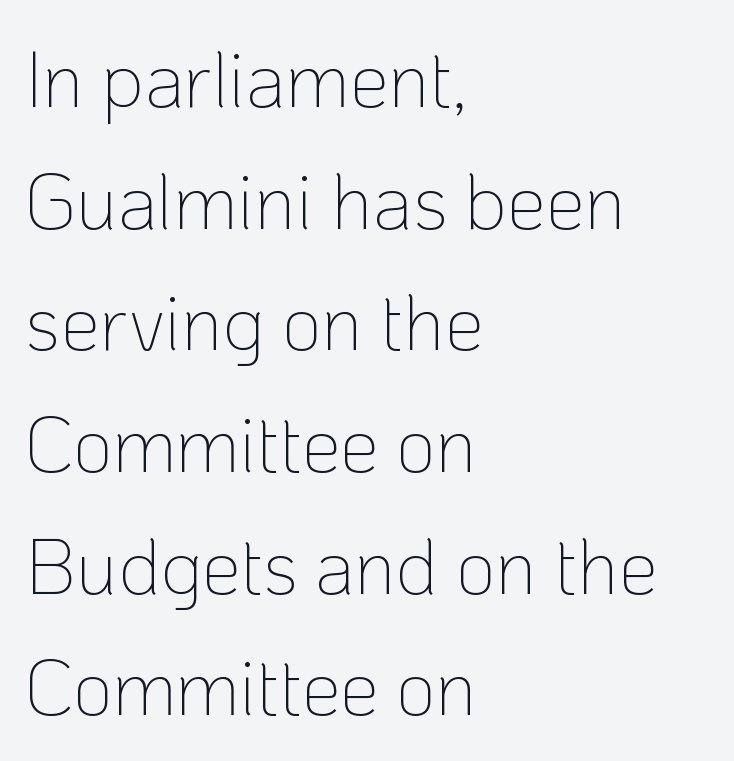
The image shows 78 px thin sans-serif type, upright; set left-aligned, normal line spacing (1.56x), normal letter spacing, not underlined; low stroke contrast and a medium x-height.
